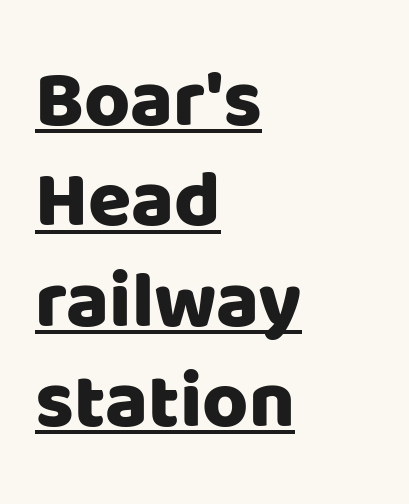
{"serif": "no", "italic": "no", "width": "normal", "stroke_contrast": "low", "x_height": "large", "monospaced": "no", "underline": "yes", "align": "left", "line_spacing": "normal", "line_spacing_ratio": 1.27, "letter_spacing": "normal", "letter_spacing_em": 0.0, "glyph_px": 79}
